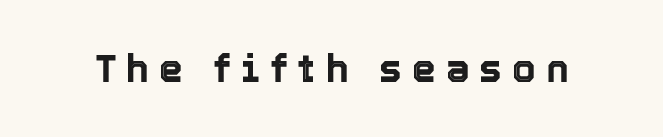
Ordinary non-slanted type is in use. The face used here is proportionally spaced, like ordinary book or web type. The passage shown has open, widely tracked lettering throughout. Descenders are the only things crossing below the line.
